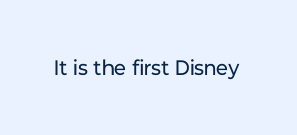
Q: Is the text bold? A: No.
Q: Is the text italic (slanted)? A: No, it is upright.
Q: Is the text underlined? A: No.
Q: Is the spacing between letters normal or unusually wide? A: Normal.
